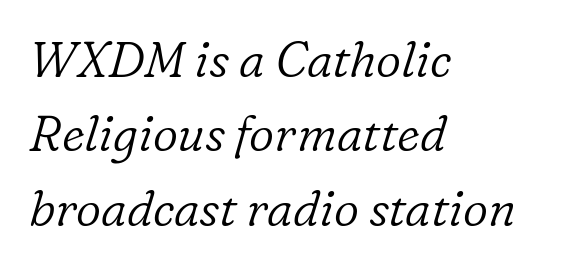
Q: Is the text bold? A: No.
Q: Is the text italic (slanted)? A: Yes, it leans right by about 16 degrees.
Q: Is the typeface a serif or a sans-serif typeface? A: Serif.
Q: Is the text underlined? A: No.
Q: How is the paragraph aligned? A: Left-aligned.
Q: Is the spacing between letters normal or unusually wide? A: Normal.
Q: Is the spacing between lines tight, normal or loose? A: Normal.
Q: Width (condensed, normal, or wide)? A: Normal.
Q: Stroke contrast? A: Low.
Q: x-height? A: Medium.
Q: Monospaced? A: No.
